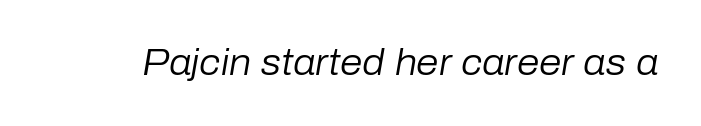
The cut favours lightness, reaching ordinary text weight at its darkest. Would a proofreader flag this as italicized? Yes. Words float on clear page, feet unadorned. Look at the tracking — it's just the regular setting, nothing added.
